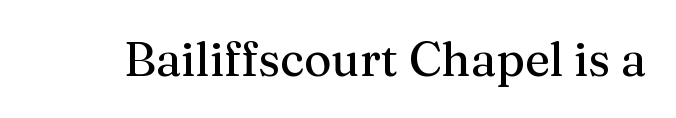
Q: Is the text italic (slanted)? A: No, it is upright.
Q: Is the typeface a serif or a sans-serif typeface? A: Serif.
Q: Is the text underlined? A: No.
Q: Is the spacing between letters normal or unusually wide? A: Normal.
Q: Width (condensed, normal, or wide)? A: Normal.
Q: Stroke contrast? A: Medium.
Q: x-height? A: Medium.
Q: Monospaced? A: No.
